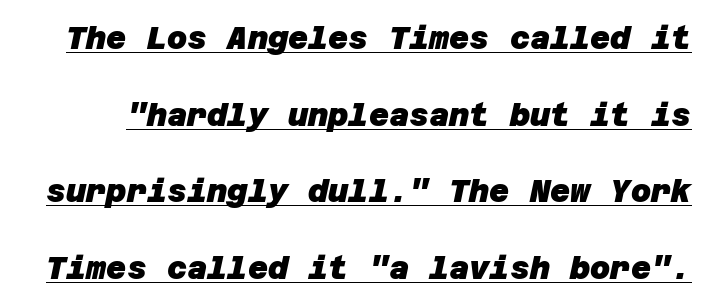
Q: Is the text bold? A: Yes.
Q: Is the typeface a serif or a sans-serif typeface? A: Sans-serif.
Q: Is the text underlined? A: Yes.
Q: Is the spacing between letters normal or unusually wide? A: Normal.
Q: Is the spacing between lines tight, normal or loose? A: Loose.
Q: Width (condensed, normal, or wide)? A: Normal.
Q: Stroke contrast? A: Low.
Q: x-height? A: Large.
